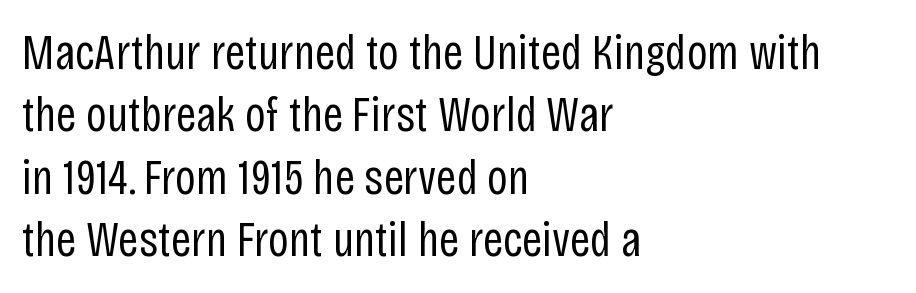
Q: Is the text bold? A: No.
Q: Is the text italic (slanted)? A: No, it is upright.
Q: Is the typeface a serif or a sans-serif typeface? A: Sans-serif.
Q: Is the text underlined? A: No.
Q: How is the paragraph aligned? A: Left-aligned.
Q: Is the spacing between letters normal or unusually wide? A: Normal.
Q: Is the spacing between lines tight, normal or loose? A: Normal.
Q: Width (condensed, normal, or wide)? A: Condensed.
Q: Stroke contrast? A: Low.
Q: x-height? A: Large.
Q: Monospaced? A: No.
